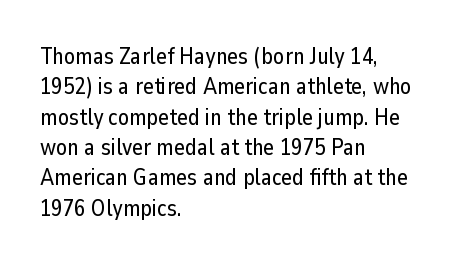
Q: Is the text italic (slanted)? A: No, it is upright.
Q: Is the text underlined? A: No.
Q: How is the paragraph aligned? A: Left-aligned.
Q: Is the spacing between letters normal or unusually wide? A: Normal.
Q: Is the spacing between lines tight, normal or loose? A: Normal.
